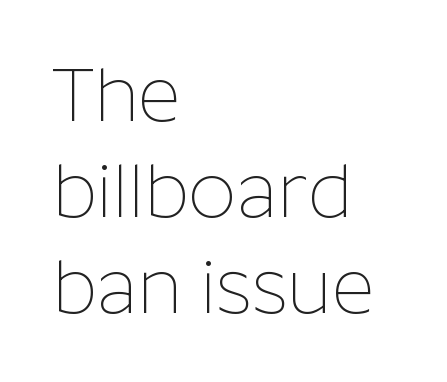
{"serif": "no", "italic": "no", "bold": "no", "weight": "thin", "width": "normal", "stroke_contrast": "low", "x_height": "medium", "monospaced": "no", "underline": "no", "align": "left", "line_spacing": "normal", "line_spacing_ratio": 1.28, "letter_spacing": "normal", "letter_spacing_em": 0.0, "glyph_px": 75}
